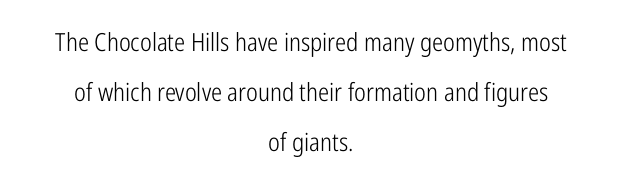
Q: Is the text bold? A: No.
Q: Is the text italic (slanted)? A: No, it is upright.
Q: Is the text underlined? A: No.
Q: How is the paragraph aligned? A: Centered.
Q: Is the spacing between letters normal or unusually wide? A: Normal.
Q: Is the spacing between lines tight, normal or loose? A: Loose.
